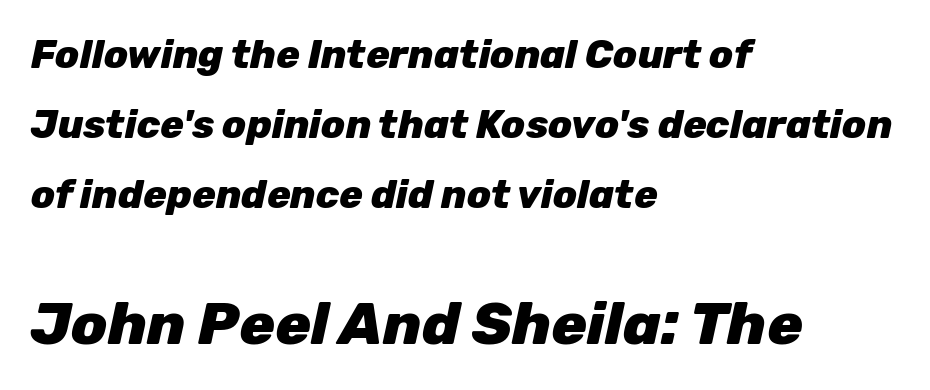
The sample has been set heavy, in full bold. The composition opens small and finishes big. Clear beneath every line of the passage. The rag falls on the right side of this text block. You can tell it's italic because the verticals aren't actually vertical.
